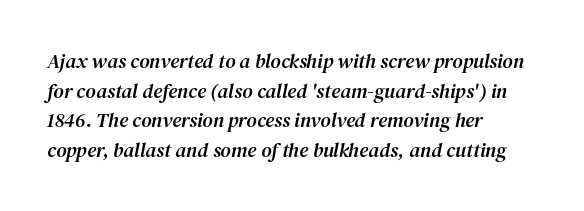
Plain, unruled lines of type. This sample keeps an unexceptional amount of space between lines. You can tell it's italic because the verticals aren't actually vertical. Caption: multi-line text, flush left, ragged right.
